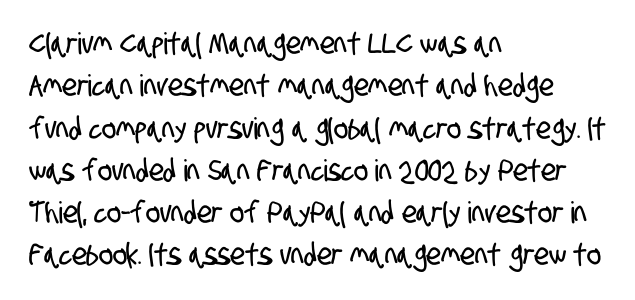
Q: Is the typeface a serif or a sans-serif typeface? A: Sans-serif.
Q: Is the text underlined? A: No.
Q: How is the paragraph aligned? A: Left-aligned.
Q: Is the spacing between letters normal or unusually wide? A: Normal.
Q: Is the spacing between lines tight, normal or loose? A: Normal.
Q: Width (condensed, normal, or wide)? A: Condensed.
Q: Stroke contrast? A: Low.
Q: x-height? A: Large.
Q: Monospaced? A: No.
